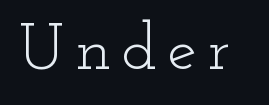
{"serif": "yes", "italic": "no", "bold": "no", "weight": "light", "width": "wide", "stroke_contrast": "low", "x_height": "small", "monospaced": "no", "underline": "no", "glyph_px": 66}
